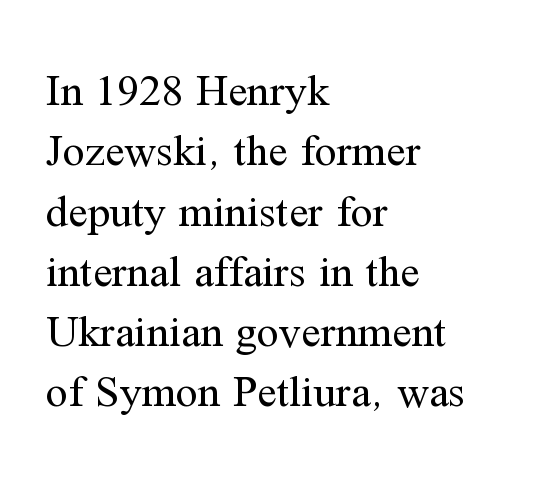
Horizontal bands of white between lines are of average thickness. Varying glyph widths throughout — classic text-font behaviour. Font category for this specimen: serif. A light-to-regular cut is what we see here. Line beginnings align vertically; line endings do not.
